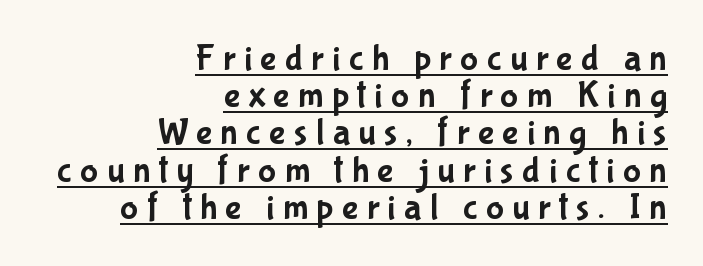
Q: Is the text italic (slanted)? A: No, it is upright.
Q: Is the typeface a serif or a sans-serif typeface? A: Sans-serif.
Q: Is the text underlined? A: Yes.
Q: How is the paragraph aligned? A: Right-aligned.
Q: Is the spacing between letters normal or unusually wide? A: Unusually wide.
Q: Is the spacing between lines tight, normal or loose? A: Tight.
Q: Width (condensed, normal, or wide)? A: Condensed.
Q: Stroke contrast? A: Low.
Q: x-height? A: Medium.
Q: Monospaced? A: No.
